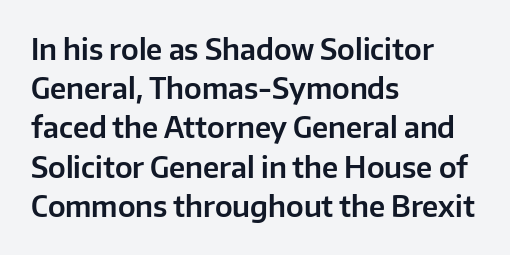
Q: Is the text italic (slanted)? A: No, it is upright.
Q: Is the typeface a serif or a sans-serif typeface? A: Sans-serif.
Q: Is the text underlined? A: No.
Q: How is the paragraph aligned? A: Left-aligned.
Q: Is the spacing between letters normal or unusually wide? A: Normal.
Q: Is the spacing between lines tight, normal or loose? A: Normal.
Q: Width (condensed, normal, or wide)? A: Normal.
Q: Stroke contrast? A: Low.
Q: x-height? A: Medium.
Q: Monospaced? A: No.
